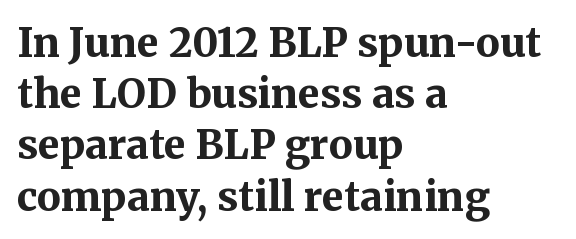
Q: Is the text bold? A: Yes.
Q: Is the text italic (slanted)? A: No, it is upright.
Q: Is the typeface a serif or a sans-serif typeface? A: Serif.
Q: Is the text underlined? A: No.
Q: How is the paragraph aligned? A: Left-aligned.
Q: Is the spacing between letters normal or unusually wide? A: Normal.
Q: Is the spacing between lines tight, normal or loose? A: Normal.
Q: Width (condensed, normal, or wide)? A: Normal.
Q: Stroke contrast? A: Medium.
Q: x-height? A: Medium.
Q: Monospaced? A: No.
